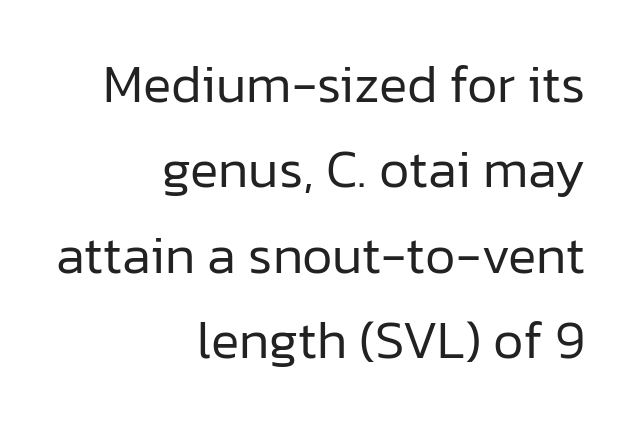
In terms of letterspacing, this is plain default setting. Posture: vertical. Does the leading feel generous? No, just average. This sample has the flowing, uneven cadence of proportional lettering. No letter is thick-stroked: the sample isn't bold.
